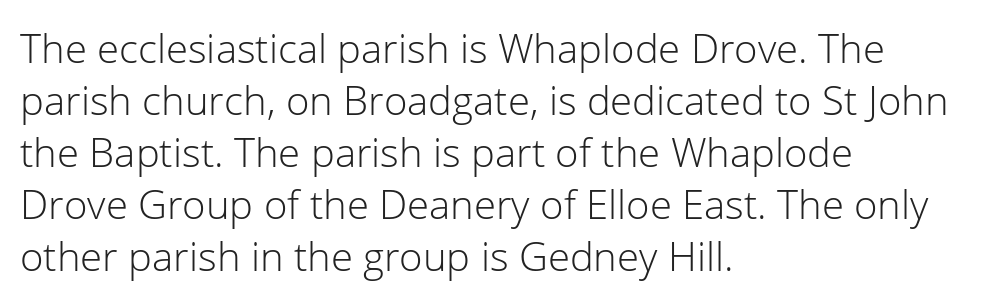
{"serif": "no", "italic": "no", "bold": "no", "weight": "light", "width": "normal", "stroke_contrast": "low", "x_height": "medium", "monospaced": "no", "underline": "no", "align": "left", "line_spacing": "normal", "line_spacing_ratio": 1.3, "letter_spacing": "normal", "letter_spacing_em": 0.0, "glyph_px": 40}
